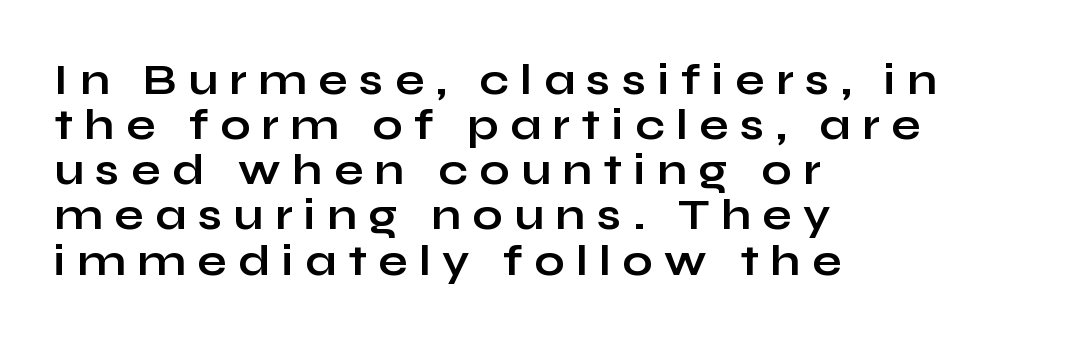
{"serif": "no", "italic": "no", "bold": "yes", "weight": "bold", "width": "wide", "stroke_contrast": "low", "x_height": "medium", "monospaced": "no", "underline": "no", "align": "left", "line_spacing": "tight", "line_spacing_ratio": 1.05, "letter_spacing": "wide", "letter_spacing_em": 0.27, "glyph_px": 43}
